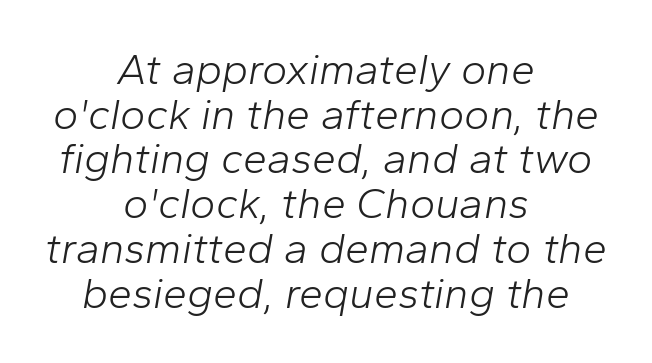
The image shows 43 px light type, italic (leaning right); set centered, tight line spacing (1.04x), normal letter spacing, not underlined; low stroke contrast and a medium x-height.
